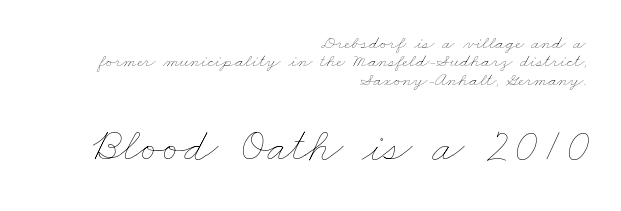
Q: Is the text bold? A: No.
Q: Is the text underlined? A: No.
Q: How is the paragraph aligned? A: Right-aligned.
Q: Is the spacing between letters normal or unusually wide? A: Normal.
Q: Is the spacing between lines tight, normal or loose? A: Tight.
Q: Which block of text is set in a larger size, the first (top) or the second (bottom)? A: The second (bottom) one.
Q: Width (condensed, normal, or wide)? A: Wide.
Q: Stroke contrast? A: Low.
Q: x-height? A: Small.
Q: Monospaced? A: No.
